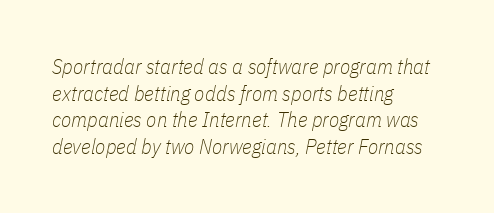
Q: Is the text bold? A: No.
Q: Is the text italic (slanted)? A: Yes, it leans right by about 11 degrees.
Q: Is the text underlined? A: No.
Q: How is the paragraph aligned? A: Left-aligned.
Q: Is the spacing between letters normal or unusually wide? A: Normal.
Q: Is the spacing between lines tight, normal or loose? A: Normal.
